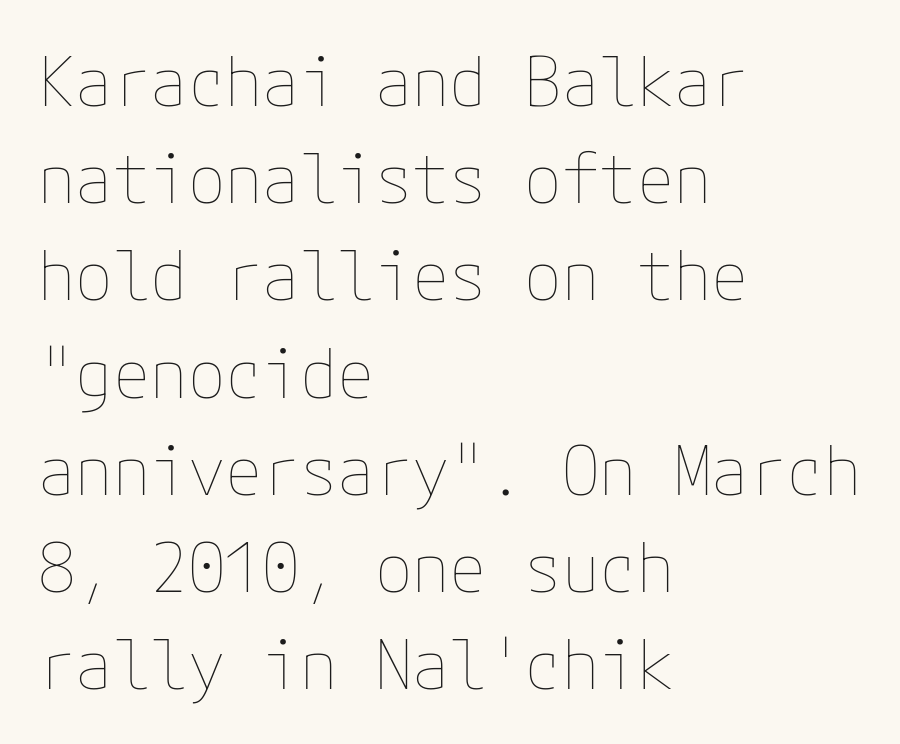
{"italic": "no", "bold": "no", "weight": "thin", "width": "normal", "stroke_contrast": "low", "x_height": "medium", "underline": "no", "align": "left", "line_spacing": "normal", "line_spacing_ratio": 1.43, "letter_spacing": "normal", "letter_spacing_em": 0.0, "glyph_px": 68}
